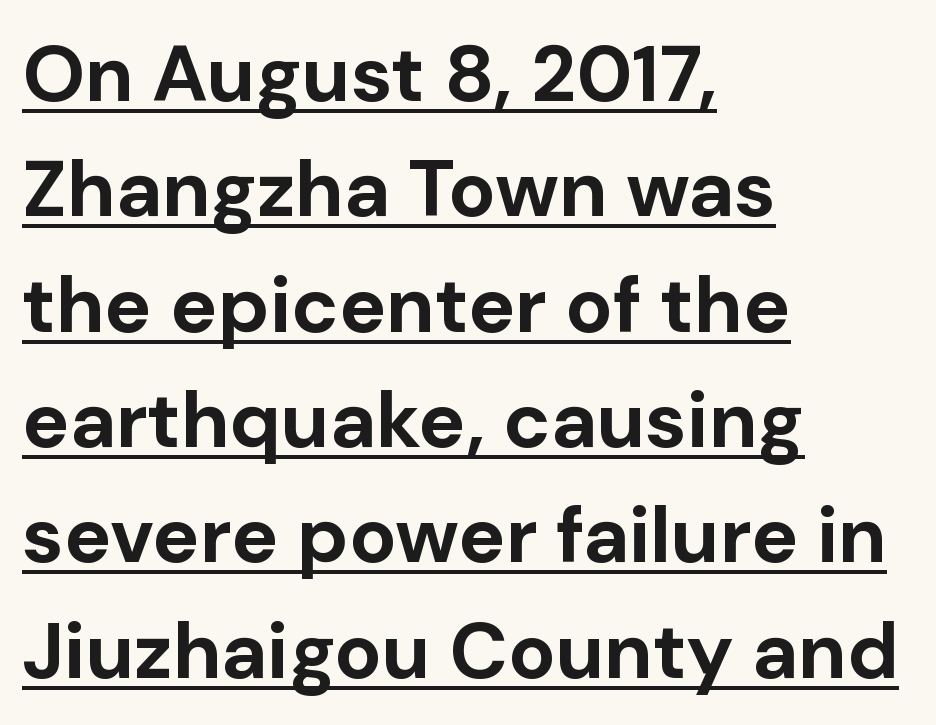
Unlike italic type, these characters show no tilt at all. Strong, thick strokes mark this as bold type. Varying glyph widths throughout — classic text-font behaviour. All the whitespace from short lines collects on the right. The leading is moderate, giving the passage an even texture.
